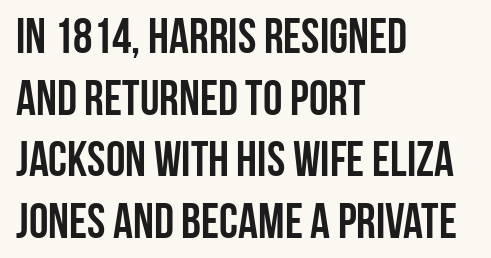
Q: Is the text bold? A: Yes.
Q: Is the text italic (slanted)? A: No, it is upright.
Q: Is the typeface a serif or a sans-serif typeface? A: Sans-serif.
Q: Is the text underlined? A: No.
Q: How is the paragraph aligned? A: Left-aligned.
Q: Is the spacing between letters normal or unusually wide? A: Normal.
Q: Is the spacing between lines tight, normal or loose? A: Normal.
Q: Width (condensed, normal, or wide)? A: Condensed.
Q: Stroke contrast? A: Low.
Q: x-height? A: Large.
Q: Monospaced? A: No.
